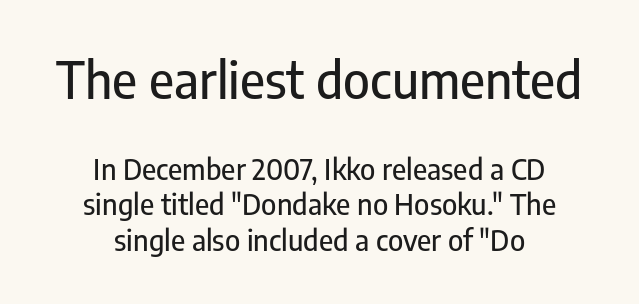
The image shows 51 px condensed sans-serif type, upright; set centered, line spacing 1.23x, normal letter spacing, not underlined; the first (top) block is 1.76x larger; low stroke contrast and a medium x-height.
